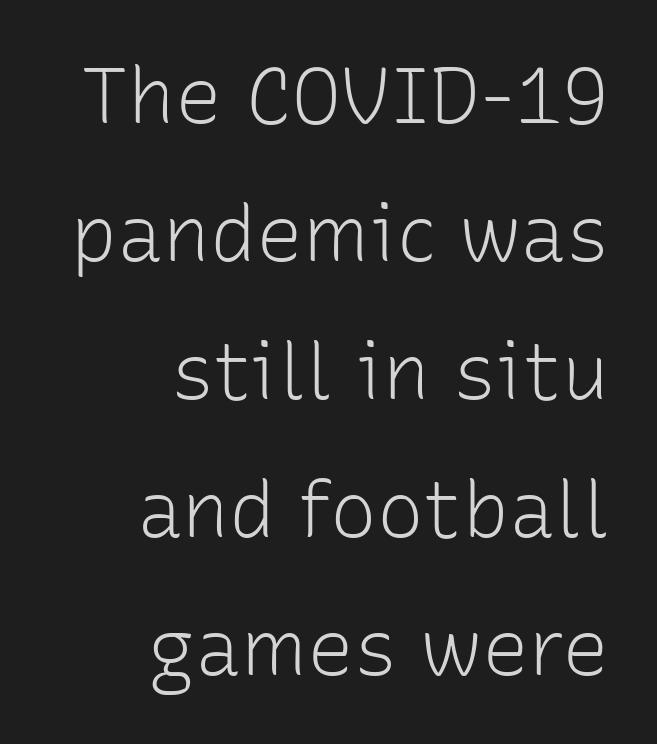
Bold? No — there's no thickening of the strokes. To sum up the face: it is a sans, with no serifs. The type is set solid horizontally, with unmodified tracking. Varying glyph widths throughout — classic text-font behaviour. The rag falls on the left side of this text block.
